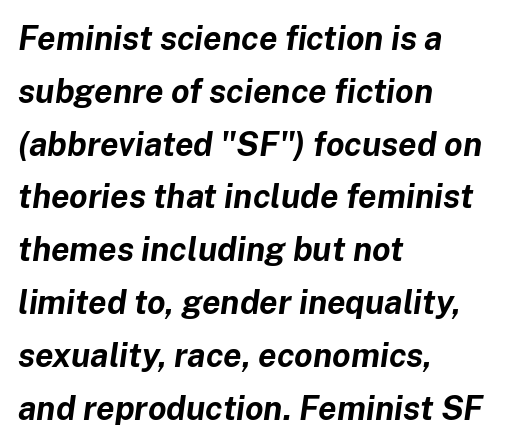
The image shows 33 px bold type, italic (leaning right); set left-aligned, normal line spacing (1.6x), normal letter spacing, not underlined; low stroke contrast and a medium x-height.
